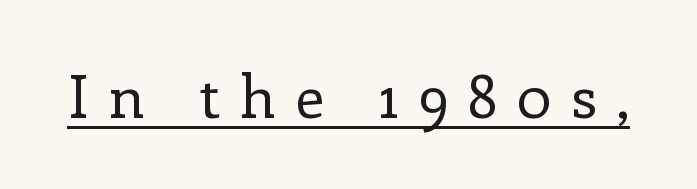
Q: Is the text bold? A: No.
Q: Is the text italic (slanted)? A: No, it is upright.
Q: Is the typeface a serif or a sans-serif typeface? A: Serif.
Q: Is the text underlined? A: Yes.
Q: Is the spacing between letters normal or unusually wide? A: Unusually wide.
Q: Width (condensed, normal, or wide)? A: Normal.
Q: Stroke contrast? A: Low.
Q: x-height? A: Medium.
Q: Monospaced? A: No.
